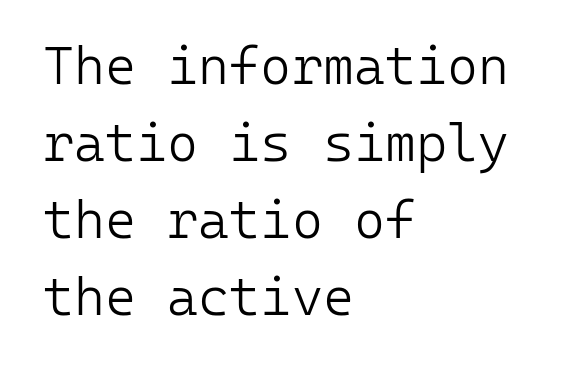
Q: Is the text bold? A: No.
Q: Is the text italic (slanted)? A: No, it is upright.
Q: Is the typeface a serif or a sans-serif typeface? A: Sans-serif.
Q: Is the text underlined? A: No.
Q: How is the paragraph aligned? A: Left-aligned.
Q: Is the spacing between letters normal or unusually wide? A: Normal.
Q: Is the spacing between lines tight, normal or loose? A: Normal.
Q: Width (condensed, normal, or wide)? A: Normal.
Q: Stroke contrast? A: Low.
Q: x-height? A: Medium.
Q: Monospaced? A: Yes.
